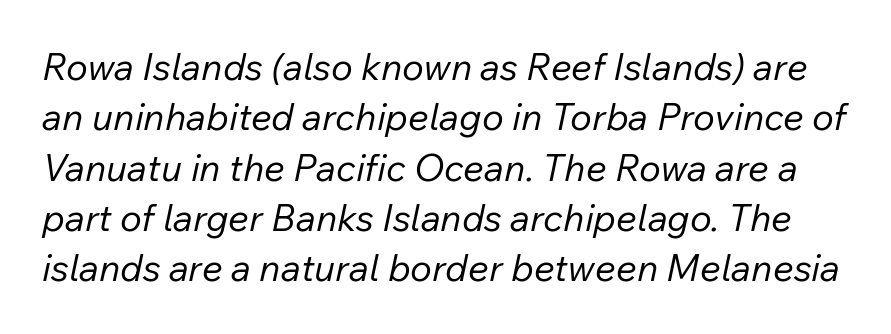
Is the type slanted? Yes — the strokes lean at a clear angle. Looks like regular typesetting: each glyph gets only the width it needs. Stems here are at most as thick as an everyday book face. Characters follow at the spacing the type designer built in. This block has exactly the height ordinary leading produces.
